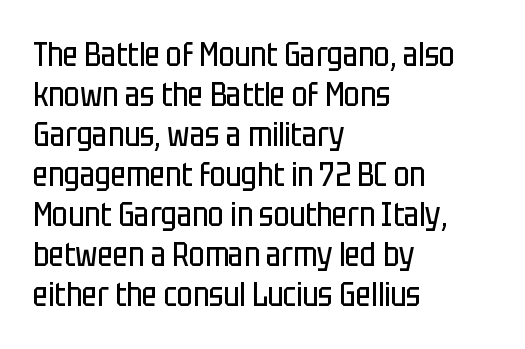
{"serif": "no", "italic": "no", "bold": "no", "weight": "regular", "width": "condensed", "stroke_contrast": "low", "x_height": "large", "monospaced": "no", "underline": "no", "align": "left", "line_spacing_ratio": 1.21, "letter_spacing": "normal", "letter_spacing_em": 0.0, "glyph_px": 33}
